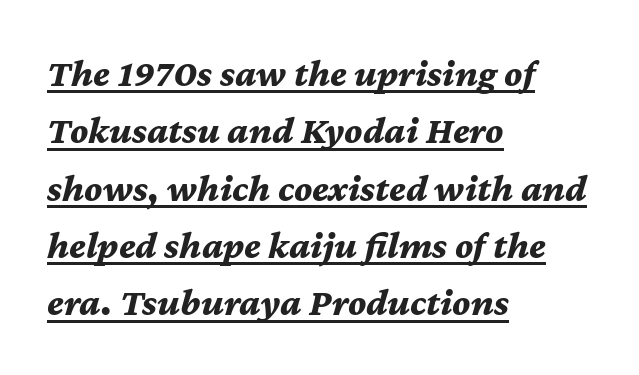
Q: Is the text bold? A: Yes.
Q: Is the text italic (slanted)? A: Yes, it leans right by about 12 degrees.
Q: Is the text underlined? A: Yes.
Q: How is the paragraph aligned? A: Left-aligned.
Q: Is the spacing between letters normal or unusually wide? A: Normal.
Q: Is the spacing between lines tight, normal or loose? A: Normal.
Q: Width (condensed, normal, or wide)? A: Normal.
Q: Stroke contrast? A: Medium.
Q: x-height? A: Medium.
Q: Monospaced? A: No.
